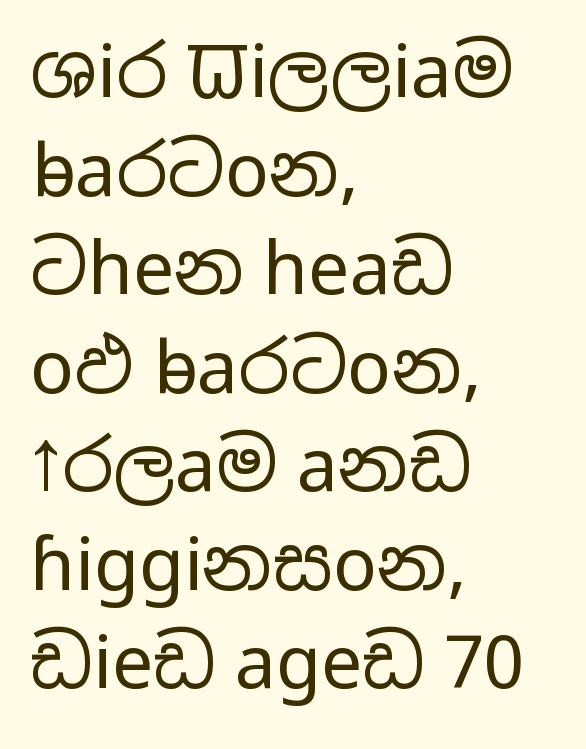
Each letter keeps its own natural width here, so spacing adapts to shape. Glyph-to-glyph distance matches everyday printed text. How would I describe the line gaps? Plain and ordinary. Note: no serifs on the glyphs.
